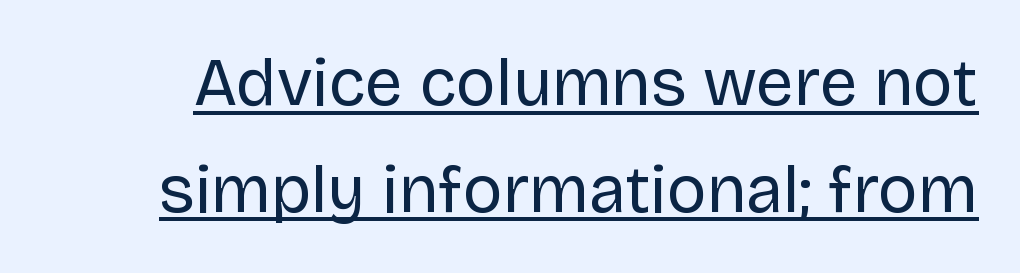
Compared with typical paragraphs, the rows here are spaced about the same. The letters advance in unequal steps, a hallmark of proportional type. Tracking here is standard; glyphs follow each other at the usual distance. Look at the bottom of the vertical strokes: they stop flat, with no serifs. Check the space under the baseline: a stroke is drawn there.
